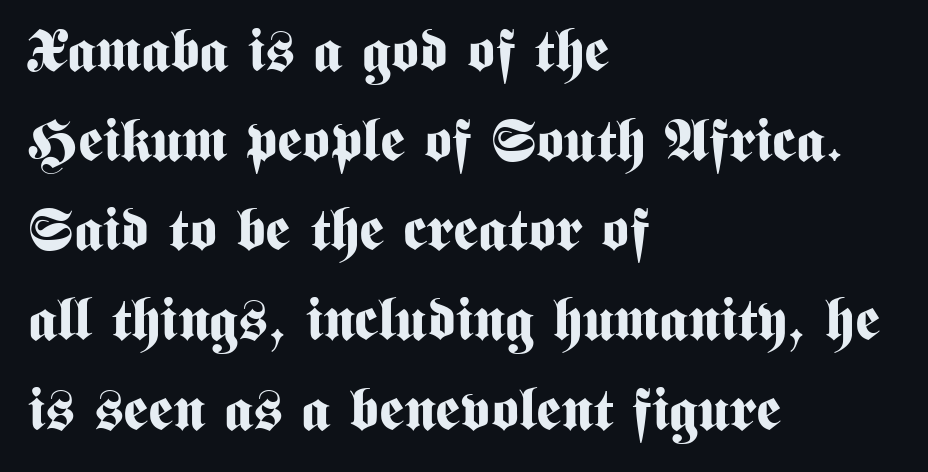
{"serif": "no", "italic": "no", "bold": "yes", "weight": "bold", "width": "condensed", "stroke_contrast": "medium", "x_height": "medium", "monospaced": "no", "underline": "no", "align": "left", "line_spacing": "normal", "line_spacing_ratio": 1.52, "letter_spacing": "normal", "letter_spacing_em": 0.0, "glyph_px": 59}
